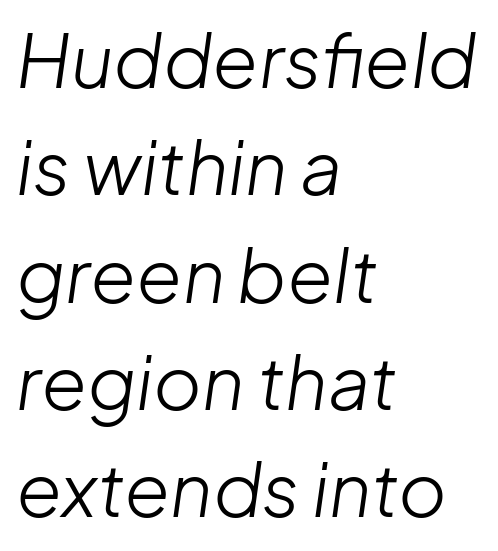
Q: Is the text bold? A: No.
Q: Is the text italic (slanted)? A: Yes, it leans right by about 8 degrees.
Q: Is the text underlined? A: No.
Q: How is the paragraph aligned? A: Left-aligned.
Q: Is the spacing between letters normal or unusually wide? A: Normal.
Q: Is the spacing between lines tight, normal or loose? A: Normal.
Q: Width (condensed, normal, or wide)? A: Normal.
Q: Stroke contrast? A: Low.
Q: x-height? A: Medium.
Q: Monospaced? A: No.
